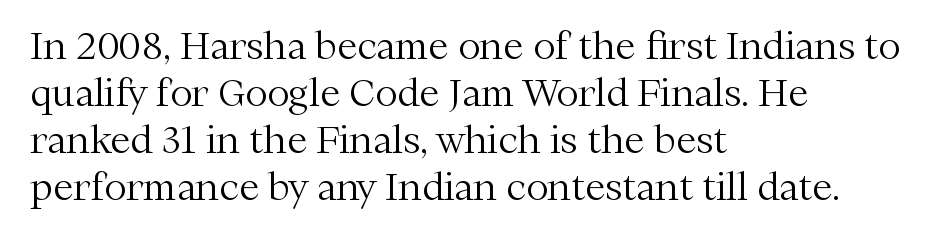
Q: Is the text bold? A: No.
Q: Is the text italic (slanted)? A: No, it is upright.
Q: Is the typeface a serif or a sans-serif typeface? A: Serif.
Q: Is the text underlined? A: No.
Q: How is the paragraph aligned? A: Left-aligned.
Q: Is the spacing between letters normal or unusually wide? A: Normal.
Q: Is the spacing between lines tight, normal or loose? A: Normal.
Q: Width (condensed, normal, or wide)? A: Normal.
Q: Stroke contrast? A: Medium.
Q: x-height? A: Medium.
Q: Monospaced? A: No.
